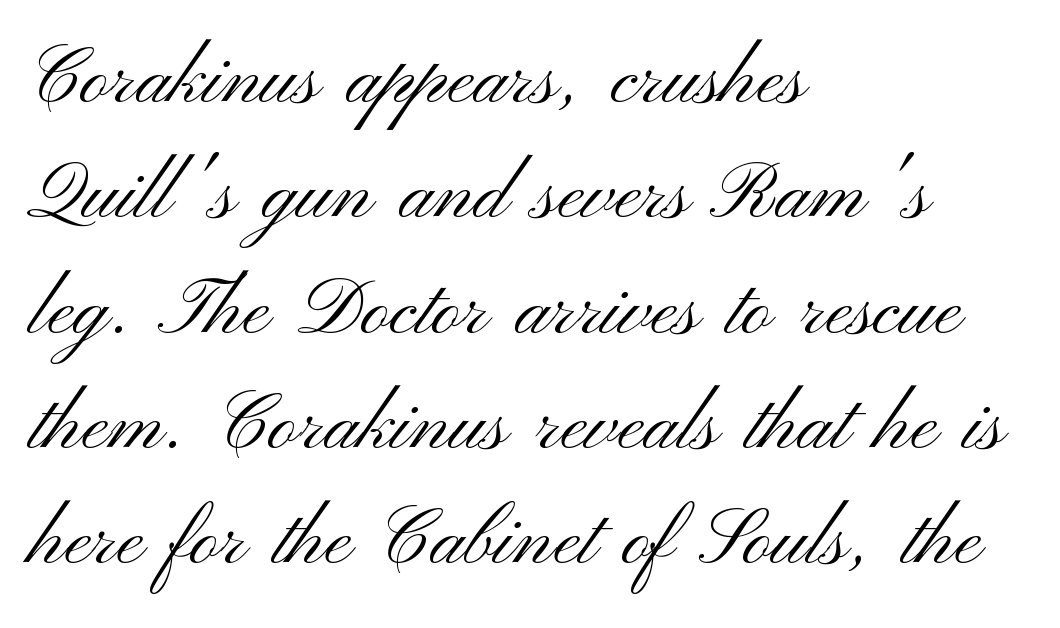
The image shows 79 px light, wide sans-serif type; set left-aligned, normal line spacing (1.46x), normal letter spacing, not underlined; medium stroke contrast and a small x-height.
